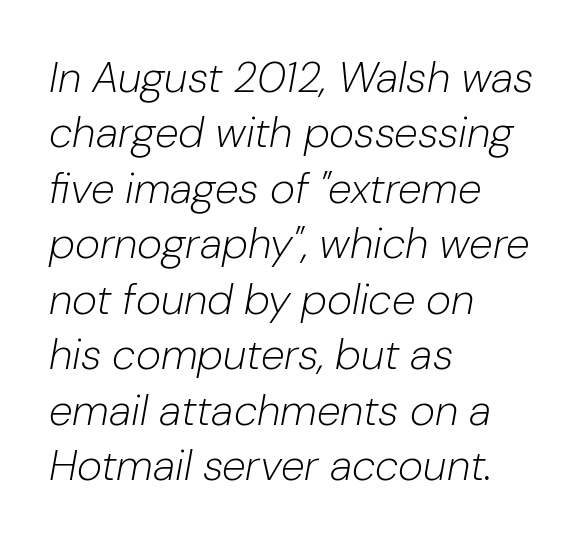
{"italic": "yes", "lean": "right", "slant_degrees": 10, "bold": "no", "weight": "light", "width": "normal", "stroke_contrast": "low", "x_height": "medium", "monospaced": "no", "underline": "no", "align": "left", "line_spacing": "normal", "line_spacing_ratio": 1.29, "letter_spacing": "normal", "letter_spacing_em": 0.0, "glyph_px": 43}
